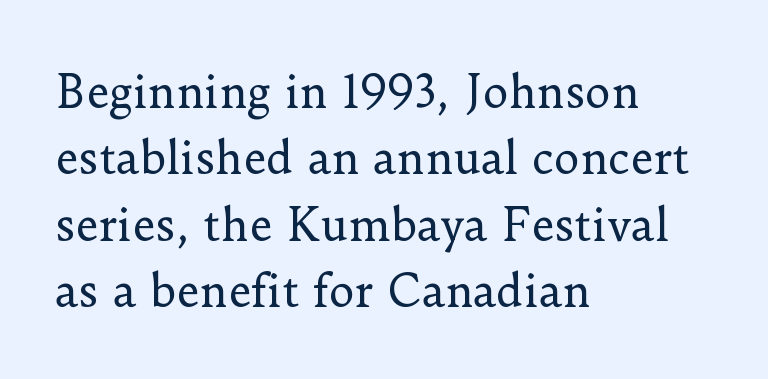
The image shows 44 px regular-weight serif type, upright; set left-aligned, normal line spacing (1.51x), normal letter spacing, not underlined; low stroke contrast and a small x-height.
